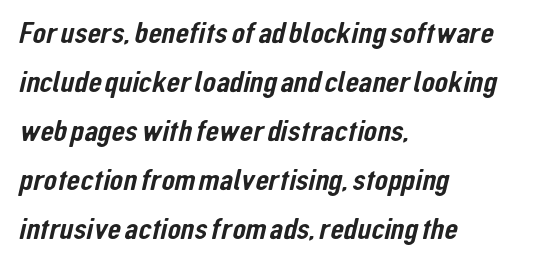
The image shows 31 px condensed sans-serif type; set left-aligned, normal line spacing (1.58x), normal letter spacing, not underlined; low stroke contrast and a medium x-height.
